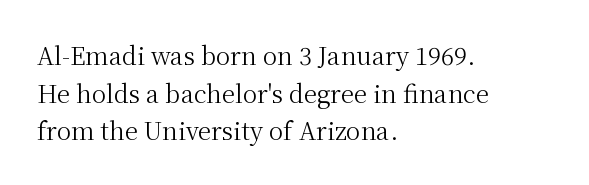
Q: Is the text bold? A: No.
Q: Is the text italic (slanted)? A: No, it is upright.
Q: Is the text underlined? A: No.
Q: How is the paragraph aligned? A: Left-aligned.
Q: Is the spacing between letters normal or unusually wide? A: Normal.
Q: Is the spacing between lines tight, normal or loose? A: Normal.
